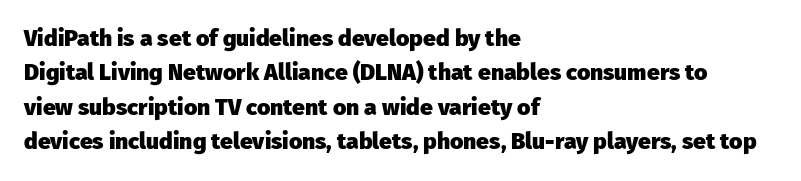
{"italic": "no", "bold": "yes", "underline": "no", "align": "left", "line_spacing": "normal", "line_spacing_ratio": 1.5, "letter_spacing": "normal", "letter_spacing_em": 0.0, "glyph_px": 23}
